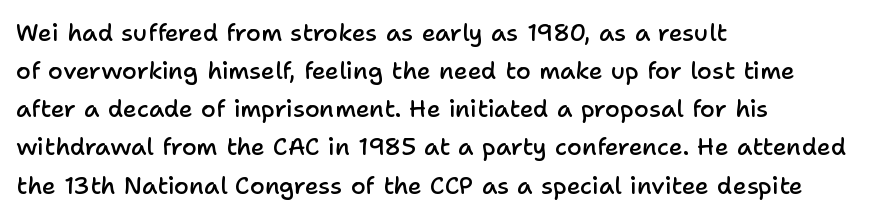
The image shows 24 px text type, upright; set left-aligned, normal line spacing (1.59x), normal letter spacing, not underlined.
